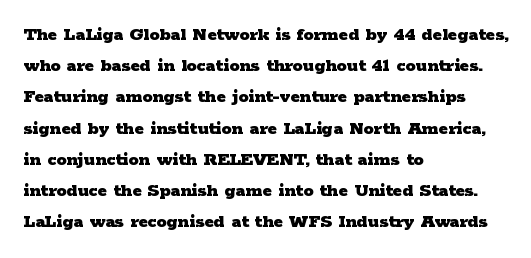
The image shows 20 px bold type, upright; set left-aligned, normal line spacing (1.56x), normal letter spacing, not underlined.
